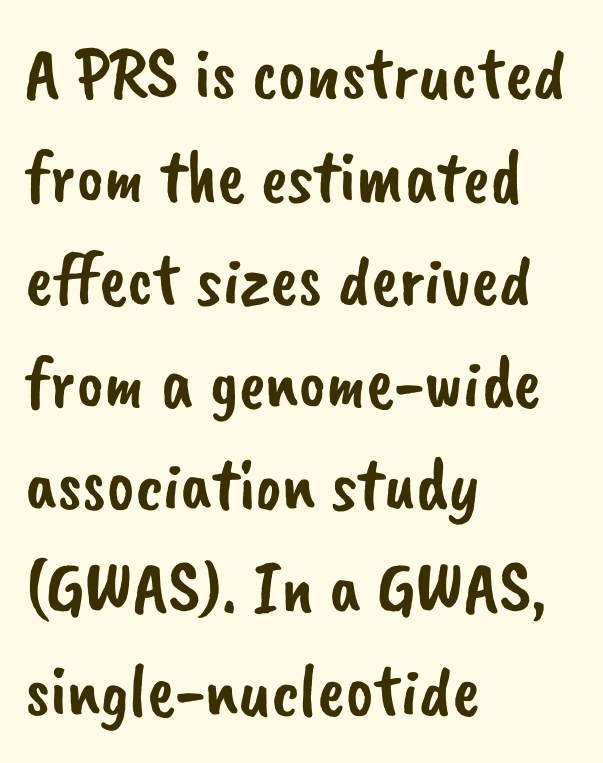
Q: Is the typeface a serif or a sans-serif typeface? A: Sans-serif.
Q: Is the text underlined? A: No.
Q: How is the paragraph aligned? A: Left-aligned.
Q: Is the spacing between letters normal or unusually wide? A: Normal.
Q: Is the spacing between lines tight, normal or loose? A: Normal.
Q: Width (condensed, normal, or wide)? A: Normal.
Q: Stroke contrast? A: Low.
Q: x-height? A: Small.
Q: Monospaced? A: No.
